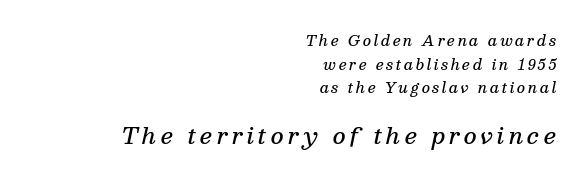
Q: Is the text bold? A: Semi-bold.
Q: Is the text italic (slanted)? A: Yes, it leans right by about 13 degrees.
Q: Is the text underlined? A: No.
Q: How is the paragraph aligned? A: Right-aligned.
Q: Is the spacing between lines tight, normal or loose? A: Normal.
Q: Which block of text is set in a larger size, the first (top) or the second (bottom)? A: The second (bottom) one.
